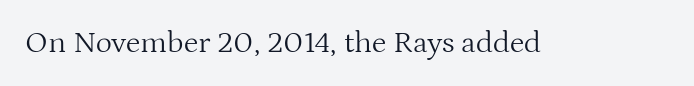
Default kerning and tracking; the words read as compact shapes. The area under the type is left untouched. The specimen reads as upright at a glance. Ink coverage per letter is moderate at most.
